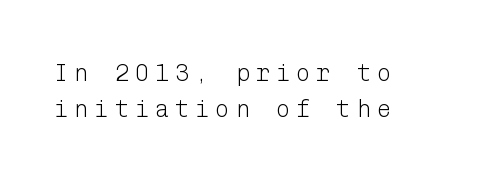
Q: Is the text bold? A: No.
Q: Is the text italic (slanted)? A: No, it is upright.
Q: Is the text underlined? A: No.
Q: Is the spacing between letters normal or unusually wide? A: Unusually wide.
Q: Is the spacing between lines tight, normal or loose? A: Normal.
